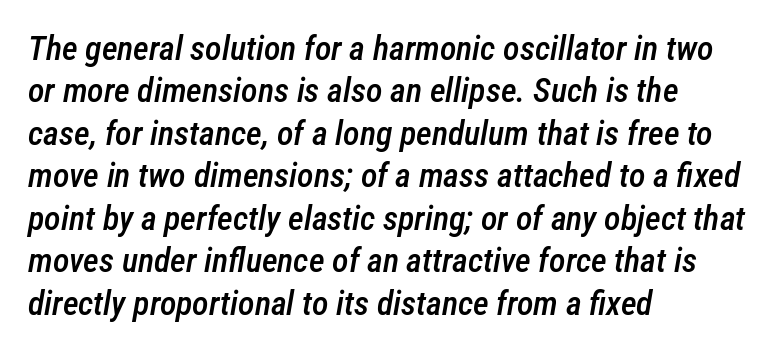
{"italic": "yes", "lean": "right", "slant_degrees": 12, "bold": "semi", "weight": "semibold", "width": "condensed", "stroke_contrast": "low", "x_height": "medium", "monospaced": "no", "underline": "no", "align": "left", "line_spacing": "normal", "line_spacing_ratio": 1.25, "letter_spacing": "normal", "letter_spacing_em": 0.0, "glyph_px": 34}
